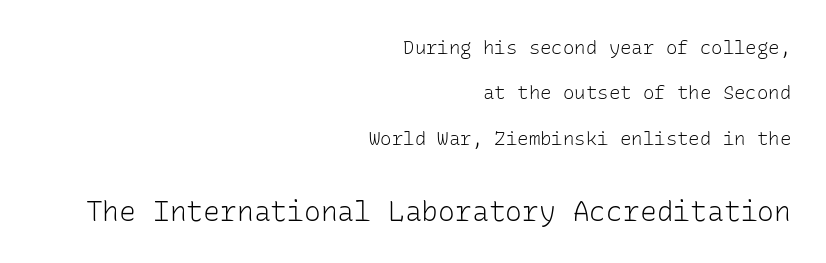
Q: Is the text bold? A: No.
Q: Is the text italic (slanted)? A: No, it is upright.
Q: Is the typeface a serif or a sans-serif typeface? A: Sans-serif.
Q: Is the text underlined? A: No.
Q: How is the paragraph aligned? A: Right-aligned.
Q: Is the spacing between letters normal or unusually wide? A: Normal.
Q: Is the spacing between lines tight, normal or loose? A: Loose.
Q: Which block of text is set in a larger size, the first (top) or the second (bottom)? A: The second (bottom) one.
Q: Width (condensed, normal, or wide)? A: Normal.
Q: Stroke contrast? A: Low.
Q: x-height? A: Medium.
Q: Monospaced? A: Yes.
